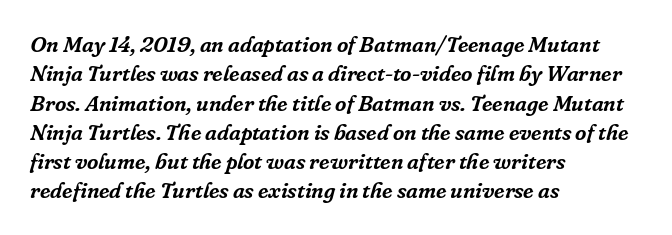
{"italic": "yes", "lean": "right", "slant_degrees": 16, "underline": "no", "align": "left", "line_spacing": "normal", "line_spacing_ratio": 1.33, "letter_spacing": "normal", "letter_spacing_em": 0.0, "glyph_px": 22}
